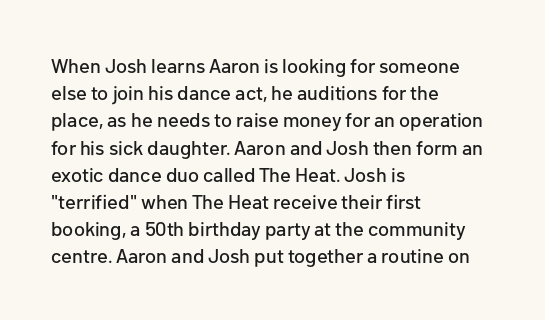
The image shows 20 px text type, upright; set left-aligned, normal line spacing (1.36x), normal letter spacing, not underlined.
